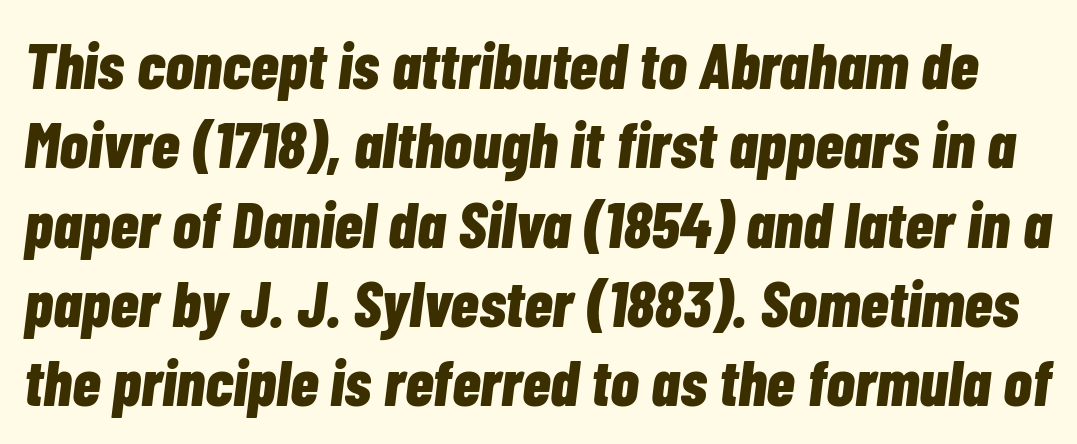
Q: Is the text bold? A: Yes.
Q: Is the text italic (slanted)? A: Yes, it leans right by about 7 degrees.
Q: Is the text underlined? A: No.
Q: Is the spacing between letters normal or unusually wide? A: Normal.
Q: Width (condensed, normal, or wide)? A: Condensed.
Q: Stroke contrast? A: Low.
Q: x-height? A: Medium.
Q: Monospaced? A: No.
